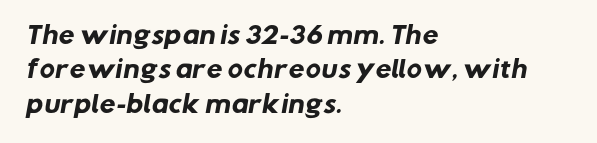
{"bold": "yes", "underline": "no", "align": "left", "line_spacing": "normal", "line_spacing_ratio": 1.5, "letter_spacing": "normal", "letter_spacing_em": 0.0, "glyph_px": 23}
